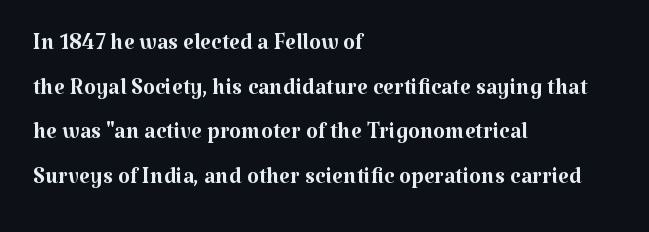
The image shows 31 px regular-weight serif type, upright; set left-aligned, normal line spacing (1.44x), normal letter spacing, not underlined; medium stroke contrast and a medium x-height.
